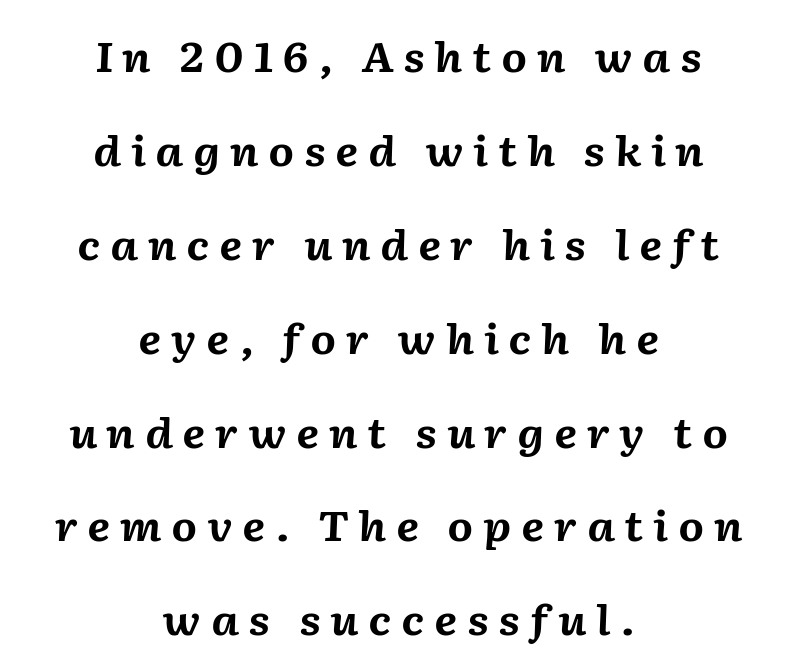
Q: Is the text bold? A: Yes.
Q: Is the text italic (slanted)? A: Yes, it leans right by about 2 degrees.
Q: Is the text underlined? A: No.
Q: How is the paragraph aligned? A: Centered.
Q: Is the spacing between letters normal or unusually wide? A: Unusually wide.
Q: Is the spacing between lines tight, normal or loose? A: Loose.
Q: Width (condensed, normal, or wide)? A: Normal.
Q: Stroke contrast? A: Medium.
Q: x-height? A: Medium.
Q: Monospaced? A: No.
